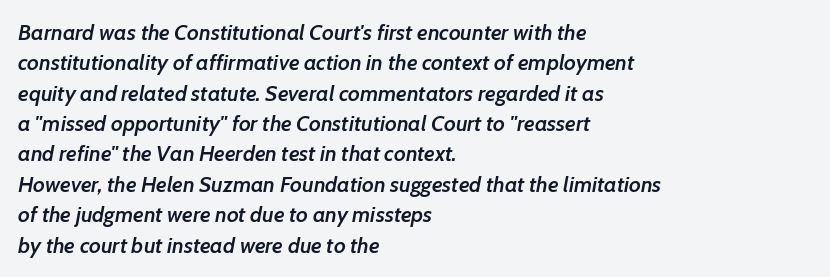
The image shows 22 px text type, italic (leaning right); set left-aligned, normal line spacing (1.38x), normal letter spacing, not underlined.
